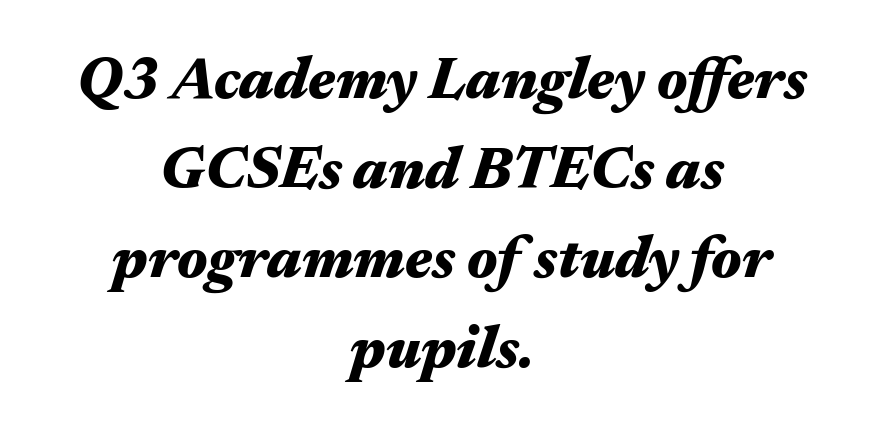
{"italic": "yes", "lean": "right", "slant_degrees": 17, "bold": "yes", "weight": "heavy", "width": "wide", "stroke_contrast": "medium", "x_height": "medium", "monospaced": "no", "underline": "no", "align": "center", "line_spacing": "normal", "line_spacing_ratio": 1.52, "letter_spacing": "normal", "letter_spacing_em": 0.0, "glyph_px": 59}
